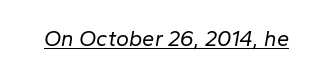
Q: Is the text bold? A: No.
Q: Is the text italic (slanted)? A: Yes, it leans right by about 10 degrees.
Q: Is the text underlined? A: Yes.
Q: Is the spacing between letters normal or unusually wide? A: Normal.
